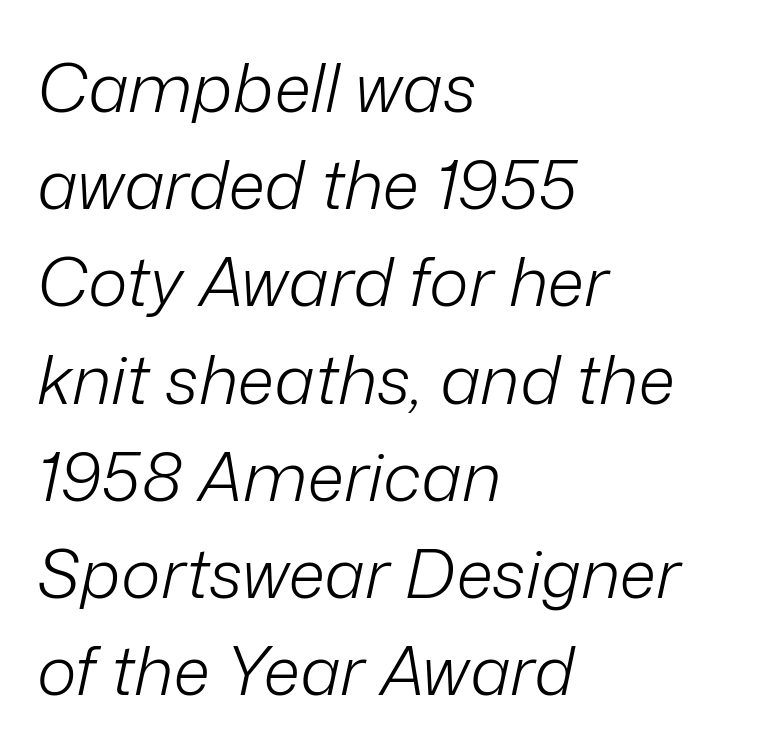
Q: Is the text bold? A: No.
Q: Is the text italic (slanted)? A: Yes, it leans right by about 12 degrees.
Q: Is the text underlined? A: No.
Q: How is the paragraph aligned? A: Left-aligned.
Q: Is the spacing between letters normal or unusually wide? A: Normal.
Q: Is the spacing between lines tight, normal or loose? A: Normal.
Q: Width (condensed, normal, or wide)? A: Normal.
Q: Stroke contrast? A: Low.
Q: x-height? A: Medium.
Q: Monospaced? A: No.
